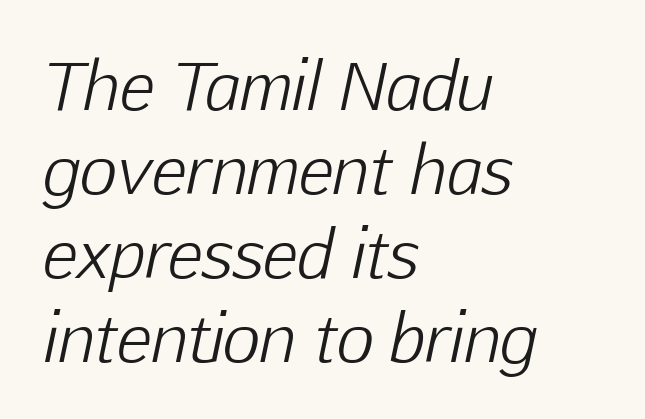
Q: Is the text bold? A: No.
Q: Is the text italic (slanted)? A: Yes, it leans right by about 12 degrees.
Q: Is the text underlined? A: No.
Q: How is the paragraph aligned? A: Left-aligned.
Q: Is the spacing between letters normal or unusually wide? A: Normal.
Q: Is the spacing between lines tight, normal or loose? A: Normal.
Q: Width (condensed, normal, or wide)? A: Normal.
Q: Stroke contrast? A: Low.
Q: x-height? A: Medium.
Q: Monospaced? A: No.
